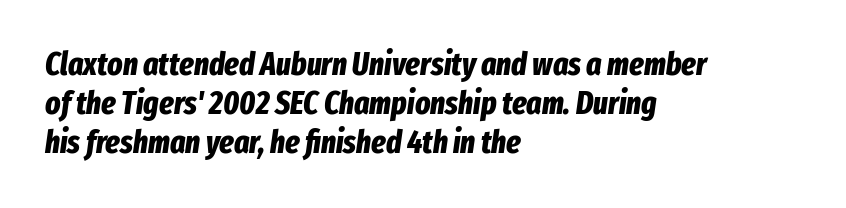
{"italic": "yes", "lean": "right", "slant_degrees": 8, "bold": "yes", "weight": "bold", "width": "condensed", "stroke_contrast": "low", "x_height": "medium", "monospaced": "no", "underline": "no", "align": "left", "line_spacing_ratio": 1.22, "letter_spacing": "normal", "letter_spacing_em": 0.0, "glyph_px": 32}
